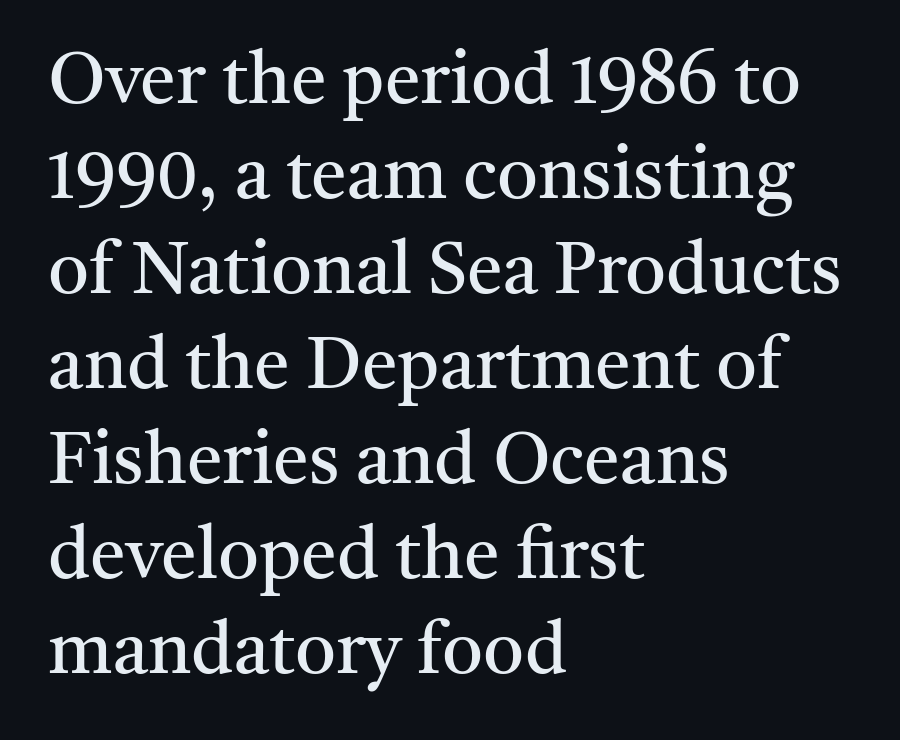
Q: Is the text bold? A: No.
Q: Is the text italic (slanted)? A: No, it is upright.
Q: Is the typeface a serif or a sans-serif typeface? A: Serif.
Q: Is the text underlined? A: No.
Q: How is the paragraph aligned? A: Left-aligned.
Q: Is the spacing between letters normal or unusually wide? A: Normal.
Q: Is the spacing between lines tight, normal or loose? A: Normal.
Q: Width (condensed, normal, or wide)? A: Normal.
Q: Stroke contrast? A: Medium.
Q: x-height? A: Medium.
Q: Monospaced? A: No.
